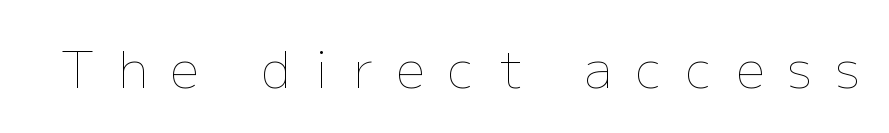
This sample has the flowing, uneven cadence of proportional lettering. Quick note: not italic, upright. Caption: face not bold, strokes unweighted. This rendering features lettering with no underline. What stands out about the letter spacing? Its width — letters are far apart.
